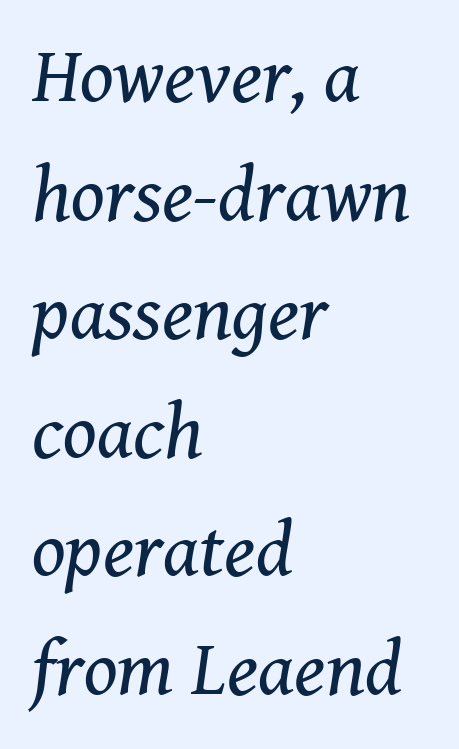
Q: Is the text bold? A: No.
Q: Is the text italic (slanted)? A: Yes, it leans right by about 8 degrees.
Q: Is the typeface a serif or a sans-serif typeface? A: Serif.
Q: Is the text underlined? A: No.
Q: How is the paragraph aligned? A: Left-aligned.
Q: Is the spacing between letters normal or unusually wide? A: Normal.
Q: Is the spacing between lines tight, normal or loose? A: Normal.
Q: Width (condensed, normal, or wide)? A: Normal.
Q: Stroke contrast? A: Medium.
Q: x-height? A: Medium.
Q: Monospaced? A: No.
